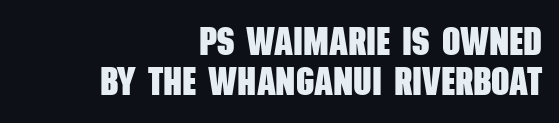
The image shows 40 px heavy, condensed sans-serif type; set right-aligned, tight line spacing (1.01x), normal letter spacing, not underlined; low stroke contrast and a large x-height.
